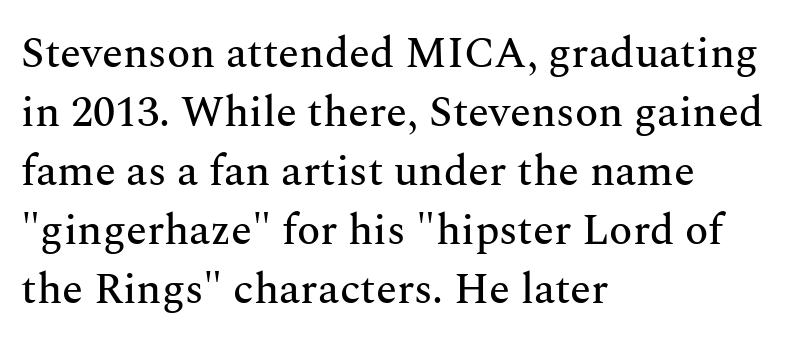
Q: Is the text italic (slanted)? A: No, it is upright.
Q: Is the typeface a serif or a sans-serif typeface? A: Serif.
Q: Is the text underlined? A: No.
Q: How is the paragraph aligned? A: Left-aligned.
Q: Is the spacing between letters normal or unusually wide? A: Normal.
Q: Is the spacing between lines tight, normal or loose? A: Normal.
Q: Width (condensed, normal, or wide)? A: Normal.
Q: Stroke contrast? A: Medium.
Q: x-height? A: Medium.
Q: Monospaced? A: No.
